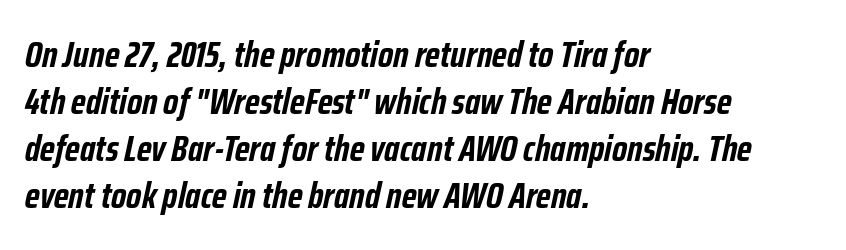
Q: Is the text bold? A: Yes.
Q: Is the text italic (slanted)? A: Yes, it leans right by about 12 degrees.
Q: Is the text underlined? A: No.
Q: How is the paragraph aligned? A: Left-aligned.
Q: Is the spacing between letters normal or unusually wide? A: Normal.
Q: Is the spacing between lines tight, normal or loose? A: Normal.
Q: Width (condensed, normal, or wide)? A: Condensed.
Q: Stroke contrast? A: Low.
Q: x-height? A: Medium.
Q: Monospaced? A: No.
